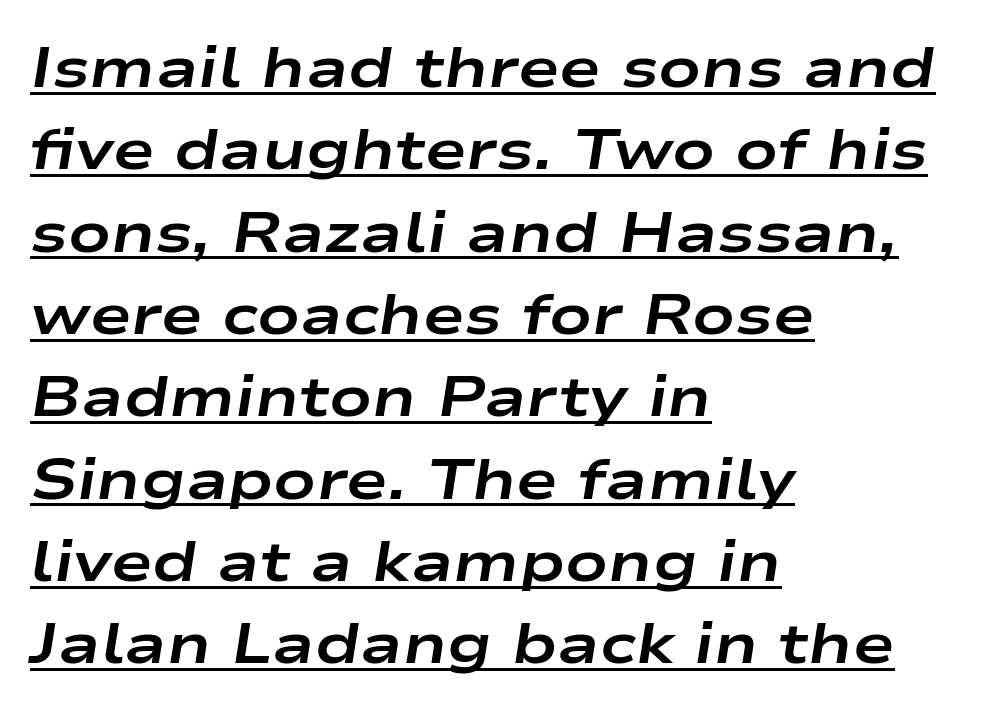
Q: Is the text bold? A: Yes.
Q: Is the text italic (slanted)? A: Yes, it leans right by about 9 degrees.
Q: Is the text underlined? A: Yes.
Q: How is the paragraph aligned? A: Left-aligned.
Q: Is the spacing between letters normal or unusually wide? A: Normal.
Q: Is the spacing between lines tight, normal or loose? A: Normal.
Q: Width (condensed, normal, or wide)? A: Wide.
Q: Stroke contrast? A: Low.
Q: x-height? A: Medium.
Q: Monospaced? A: No.
